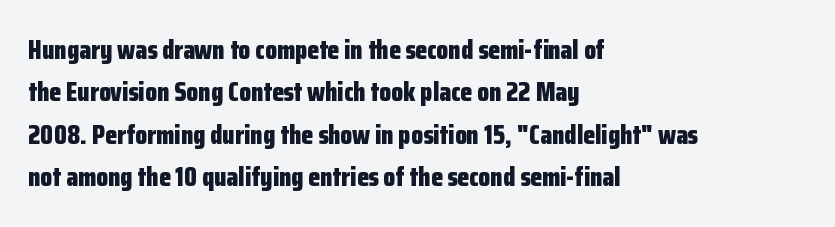
The axis of the letterforms is exactly vertical. The passage is arranged the way most books set body copy — flush left. Beneath every word, the page is bare. Summary of weight: heavy, a full bold. In terms of leading, this rendering sits right in the middle.
